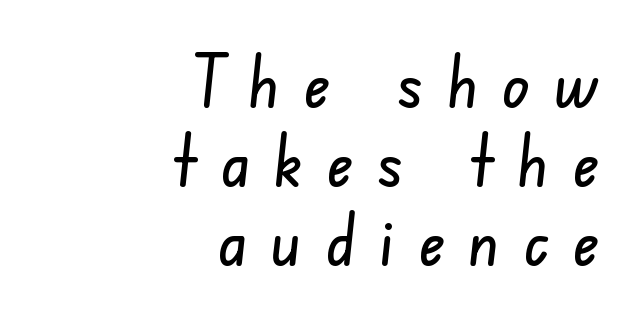
{"serif": "no", "width": "condensed", "stroke_contrast": "low", "x_height": "small", "monospaced": "no", "underline": "no", "align": "right", "line_spacing": "tight", "line_spacing_ratio": 1.1, "letter_spacing": "wide", "letter_spacing_em": 0.33, "glyph_px": 72}
